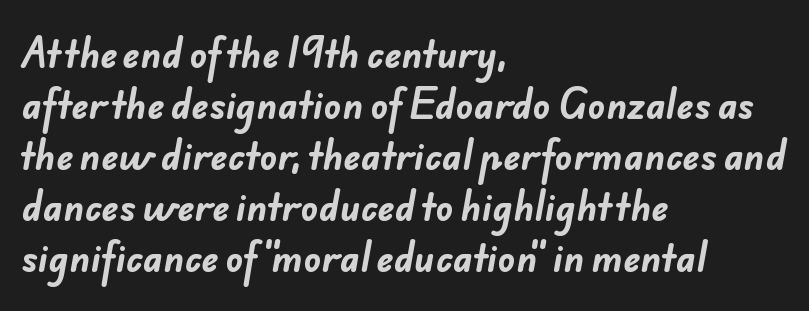
This sample is left-justified, so line endings fall wherever the words run out. Compared with an ordinary text face, these strokes are far heavier — a full bold. Look at the bottom of the vertical strokes: they stop flat, with no serifs. Here the designer chose a conventional face with non-uniform glyph widths.
